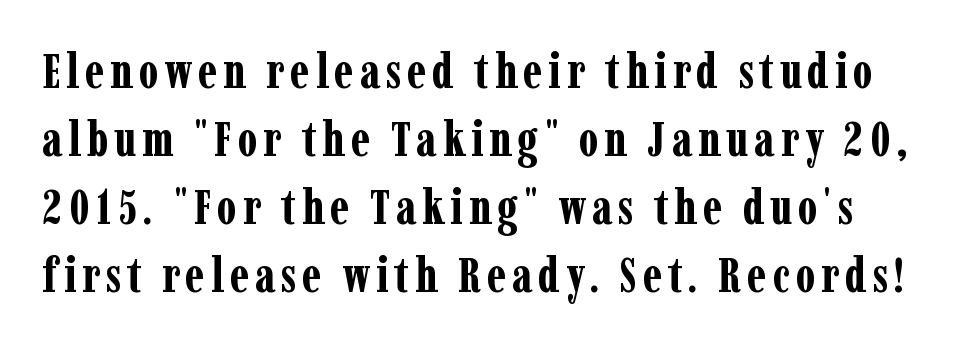
Q: Is the text bold? A: Yes.
Q: Is the text italic (slanted)? A: No, it is upright.
Q: Is the typeface a serif or a sans-serif typeface? A: Serif.
Q: Is the text underlined? A: No.
Q: Is the spacing between lines tight, normal or loose? A: Normal.
Q: Width (condensed, normal, or wide)? A: Condensed.
Q: Stroke contrast? A: Low.
Q: x-height? A: Medium.
Q: Monospaced? A: No.
